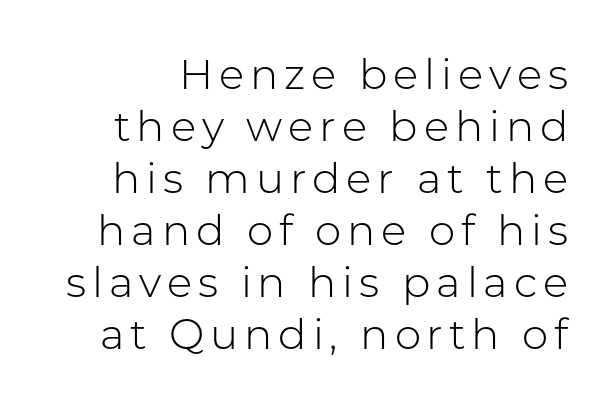
Q: Is the text bold? A: No.
Q: Is the text italic (slanted)? A: No, it is upright.
Q: Is the typeface a serif or a sans-serif typeface? A: Sans-serif.
Q: Is the text underlined? A: No.
Q: Width (condensed, normal, or wide)? A: Normal.
Q: Stroke contrast? A: Low.
Q: x-height? A: Medium.
Q: Monospaced? A: No.
